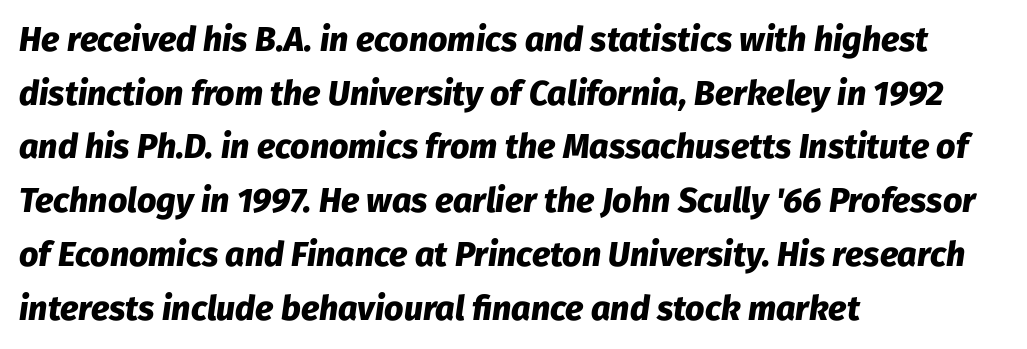
{"italic": "yes", "lean": "right", "slant_degrees": 8, "bold": "yes", "weight": "heavy", "width": "normal", "stroke_contrast": "low", "x_height": "medium", "monospaced": "no", "underline": "no", "align": "left", "line_spacing": "normal", "line_spacing_ratio": 1.58, "letter_spacing": "normal", "letter_spacing_em": 0.0, "glyph_px": 34}
